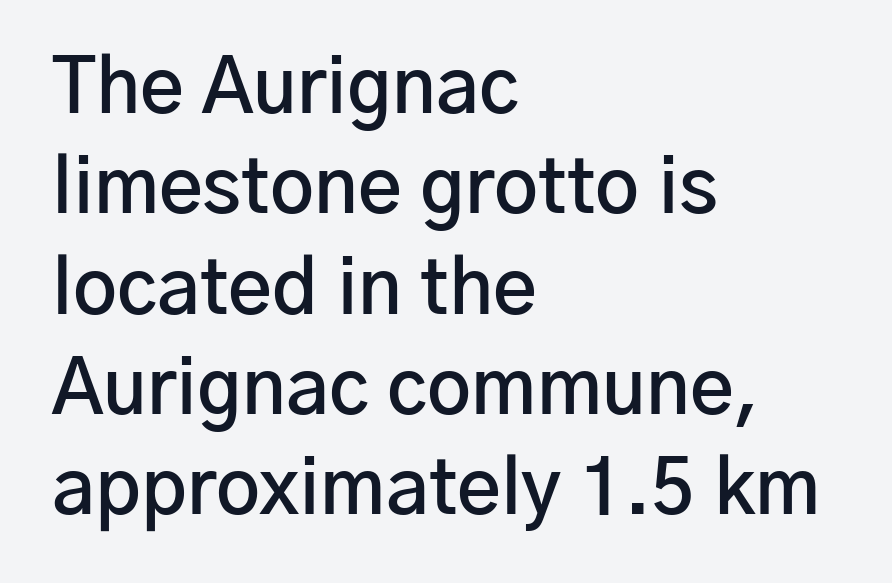
The image shows 76 px semibold sans-serif type, upright; set left-aligned, normal line spacing (1.32x), normal letter spacing, not underlined; low stroke contrast and a medium x-height.
